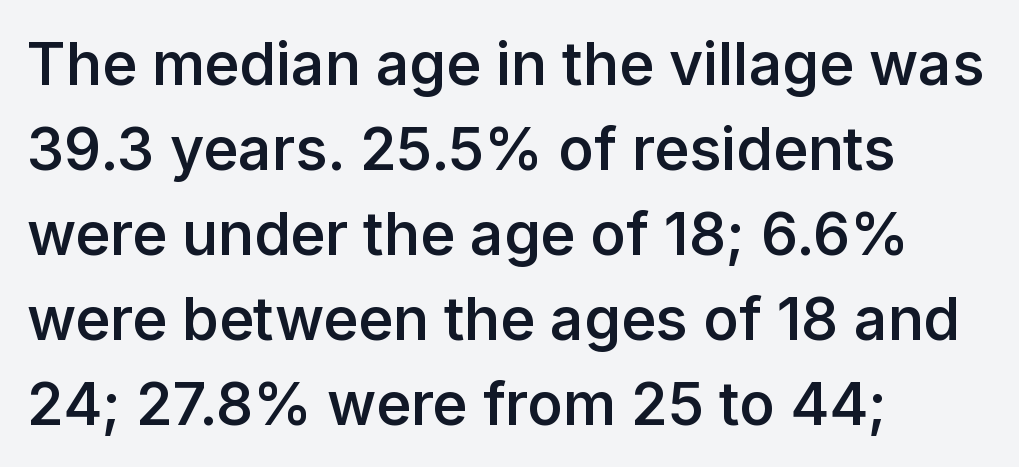
The image shows 59 px semibold sans-serif type, upright; set left-aligned, normal line spacing (1.44x), normal letter spacing, not underlined; low stroke contrast and a medium x-height.
